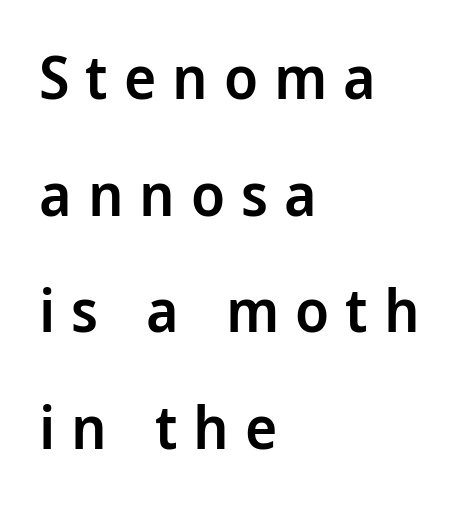
Q: Is the text bold? A: Semi-bold.
Q: Is the text italic (slanted)? A: No, it is upright.
Q: Is the typeface a serif or a sans-serif typeface? A: Sans-serif.
Q: Is the text underlined? A: No.
Q: How is the paragraph aligned? A: Left-aligned.
Q: Is the spacing between letters normal or unusually wide? A: Unusually wide.
Q: Is the spacing between lines tight, normal or loose? A: Loose.
Q: Width (condensed, normal, or wide)? A: Condensed.
Q: Stroke contrast? A: Low.
Q: x-height? A: Large.
Q: Monospaced? A: No.
